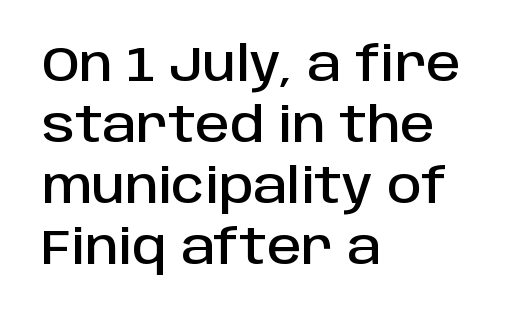
The image shows 48 px sans-serif type, upright; set left-aligned, normal line spacing (1.27x), normal letter spacing, not underlined; low stroke contrast and a large x-height.
